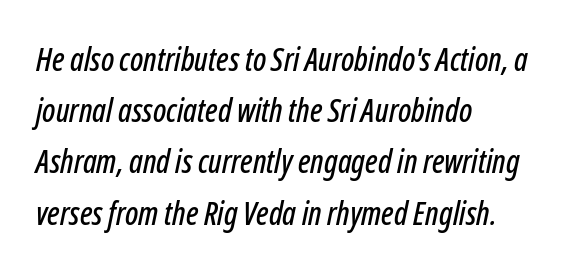
Q: Is the text italic (slanted)? A: Yes, it leans right by about 12 degrees.
Q: Is the text underlined? A: No.
Q: How is the paragraph aligned? A: Left-aligned.
Q: Is the spacing between letters normal or unusually wide? A: Normal.
Q: Is the spacing between lines tight, normal or loose? A: Normal.
Q: Width (condensed, normal, or wide)? A: Condensed.
Q: Stroke contrast? A: Low.
Q: x-height? A: Medium.
Q: Monospaced? A: No.
